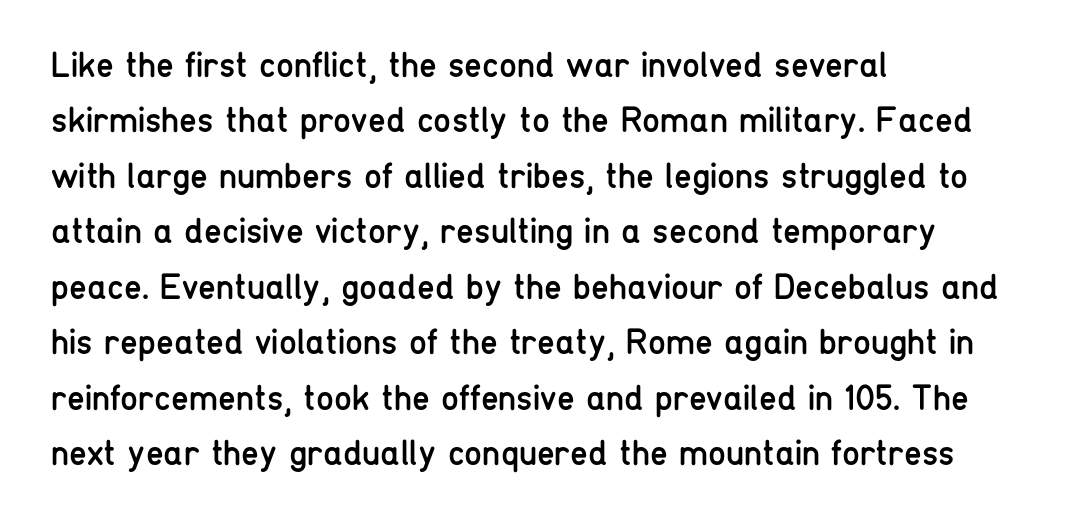
Q: Is the text bold? A: No.
Q: Is the text italic (slanted)? A: No, it is upright.
Q: Is the typeface a serif or a sans-serif typeface? A: Sans-serif.
Q: Is the text underlined? A: No.
Q: How is the paragraph aligned? A: Left-aligned.
Q: Is the spacing between letters normal or unusually wide? A: Normal.
Q: Is the spacing between lines tight, normal or loose? A: Normal.
Q: Width (condensed, normal, or wide)? A: Condensed.
Q: Stroke contrast? A: Low.
Q: x-height? A: Medium.
Q: Monospaced? A: No.
